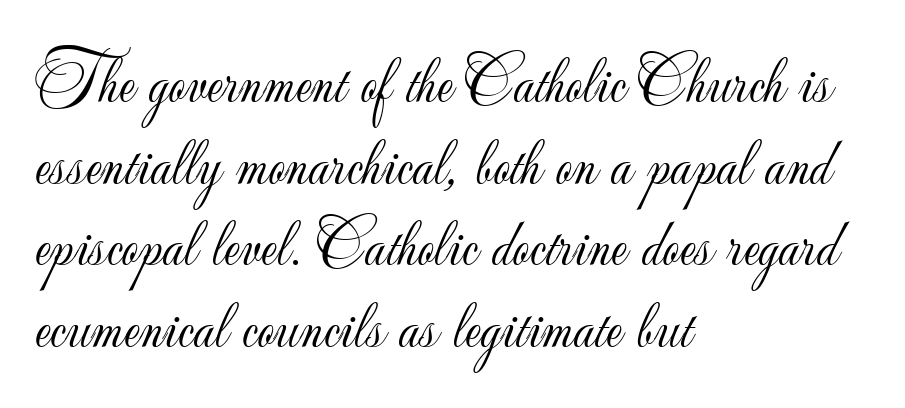
The image shows 67 px light sans-serif type; set left-aligned, line spacing 1.22x, normal letter spacing, not underlined; low stroke contrast and a small x-height.
